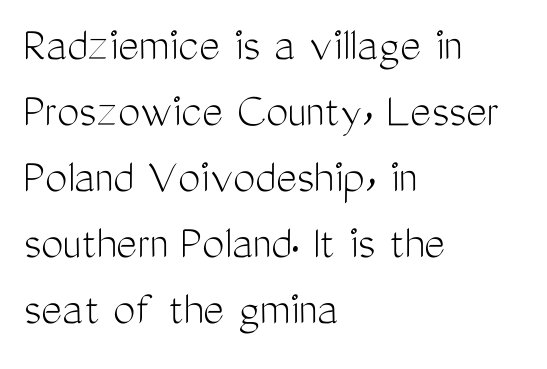
Q: Is the text bold? A: No.
Q: Is the text italic (slanted)? A: No, it is upright.
Q: Is the typeface a serif or a sans-serif typeface? A: Sans-serif.
Q: Is the text underlined? A: No.
Q: How is the paragraph aligned? A: Left-aligned.
Q: Is the spacing between letters normal or unusually wide? A: Normal.
Q: Is the spacing between lines tight, normal or loose? A: Normal.
Q: Width (condensed, normal, or wide)? A: Condensed.
Q: Stroke contrast? A: Medium.
Q: x-height? A: Medium.
Q: Monospaced? A: No.
